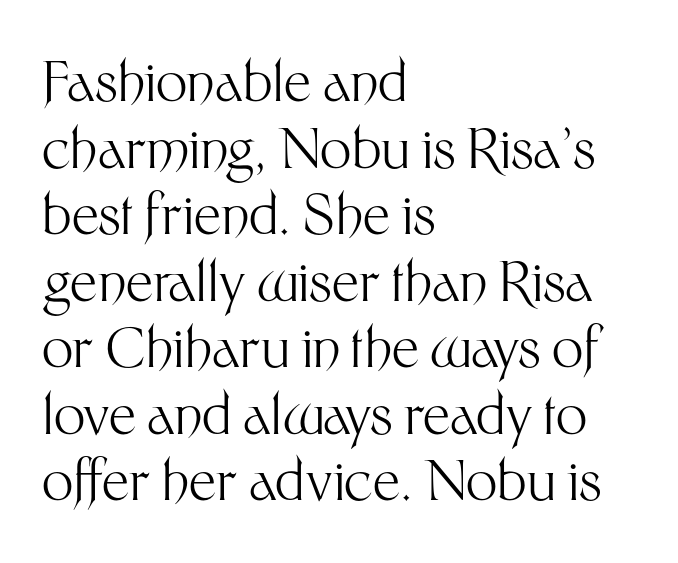
{"serif": "no", "italic": "no", "bold": "no", "weight": "light", "width": "normal", "stroke_contrast": "medium", "x_height": "medium", "monospaced": "no", "underline": "no", "align": "left", "line_spacing_ratio": 1.21, "letter_spacing": "normal", "letter_spacing_em": 0.0, "glyph_px": 55}
